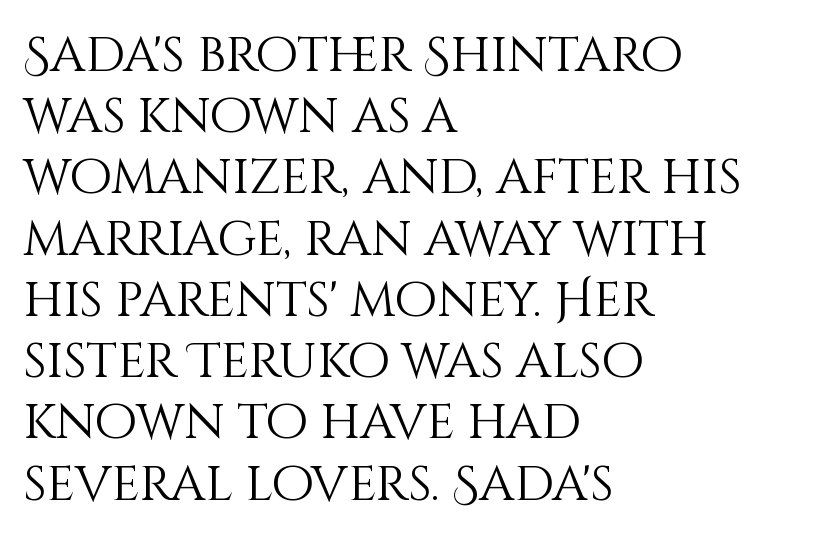
{"italic": "no", "bold": "no", "weight": "light", "width": "normal", "stroke_contrast": "medium", "x_height": "large", "monospaced": "no", "underline": "no", "align": "left", "line_spacing": "normal", "line_spacing_ratio": 1.25, "letter_spacing": "normal", "letter_spacing_em": 0.0, "glyph_px": 49}
